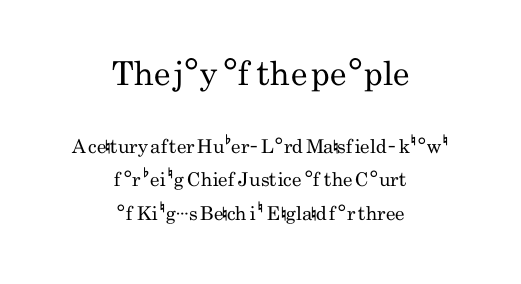
Q: Is the text bold? A: No.
Q: Is the text italic (slanted)? A: No, it is upright.
Q: Is the typeface a serif or a sans-serif typeface? A: Sans-serif.
Q: Is the text underlined? A: No.
Q: How is the paragraph aligned? A: Centered.
Q: Is the spacing between letters normal or unusually wide? A: Normal.
Q: Which block of text is set in a larger size, the first (top) or the second (bottom)? A: The first (top) one.
Q: Width (condensed, normal, or wide)? A: Condensed.
Q: Stroke contrast? A: Low.
Q: x-height? A: Small.
Q: Monospaced? A: No.
